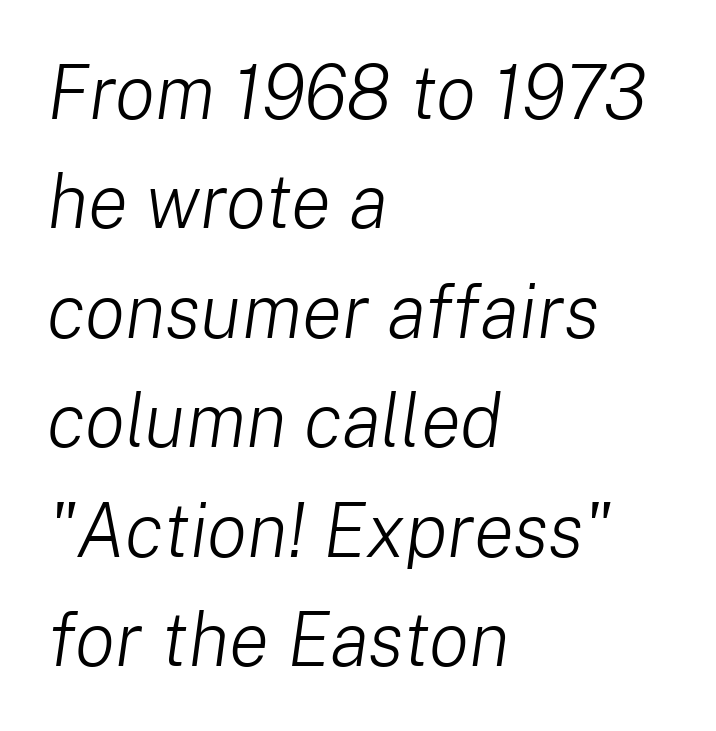
Each stroke keeps to a modest, everyday thickness or less. The rendering uses natural spacing where letterforms have individual widths. A typesetter would mark this as italic. You could call the tracking neutral — neither tight nor loose. This sample keeps an unexceptional amount of space between lines. Notice how the passage keeps a crisp vertical edge on the left only.
